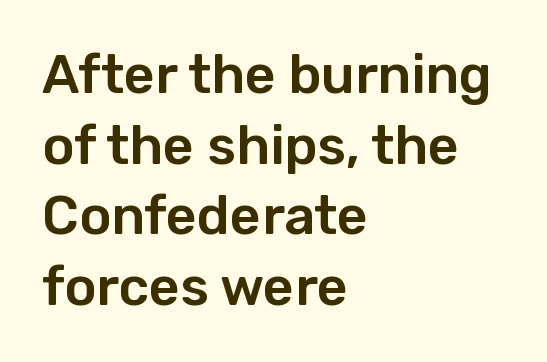
The image shows 54 px sans-serif type, upright; set left-aligned, normal line spacing (1.31x), normal letter spacing, not underlined; low stroke contrast and a medium x-height.
